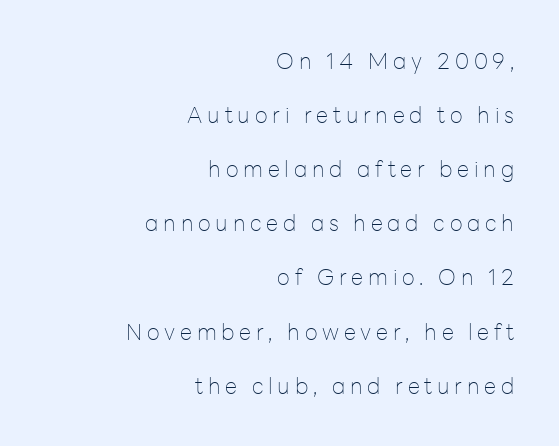
{"italic": "no", "bold": "no", "underline": "no", "align": "right", "line_spacing": "loose", "line_spacing_ratio": 2.46, "letter_spacing": "wide", "letter_spacing_em": 0.22, "glyph_px": 22}
